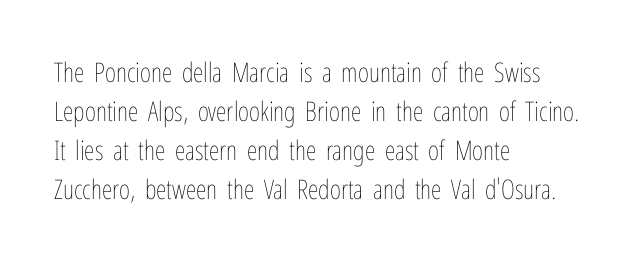
The image shows 27 px text type, upright; set left-aligned, normal line spacing (1.44x), normal letter spacing, not underlined.
